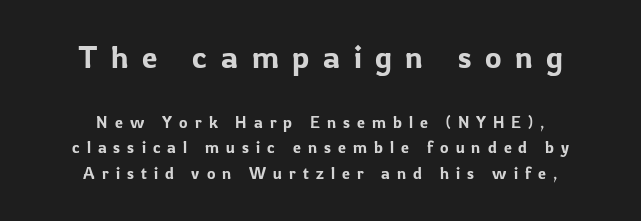
Q: Is the text italic (slanted)? A: No, it is upright.
Q: Is the typeface a serif or a sans-serif typeface? A: Sans-serif.
Q: Is the text underlined? A: No.
Q: How is the paragraph aligned? A: Centered.
Q: Is the spacing between letters normal or unusually wide? A: Unusually wide.
Q: Is the spacing between lines tight, normal or loose? A: Normal.
Q: Which block of text is set in a larger size, the first (top) or the second (bottom)? A: The first (top) one.
Q: Width (condensed, normal, or wide)? A: Normal.
Q: Stroke contrast? A: Low.
Q: x-height? A: Medium.
Q: Monospaced? A: No.
